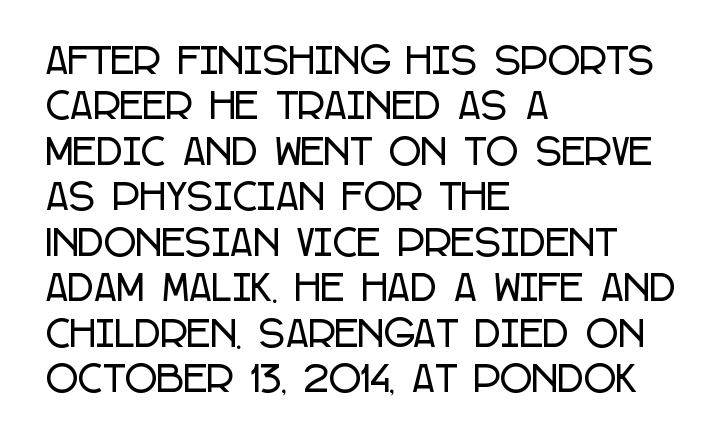
Q: Is the text italic (slanted)? A: No, it is upright.
Q: Is the typeface a serif or a sans-serif typeface? A: Sans-serif.
Q: Is the text underlined? A: No.
Q: How is the paragraph aligned? A: Left-aligned.
Q: Is the spacing between letters normal or unusually wide? A: Normal.
Q: Is the spacing between lines tight, normal or loose? A: Normal.
Q: Width (condensed, normal, or wide)? A: Condensed.
Q: Stroke contrast? A: Low.
Q: x-height? A: Large.
Q: Monospaced? A: No.
